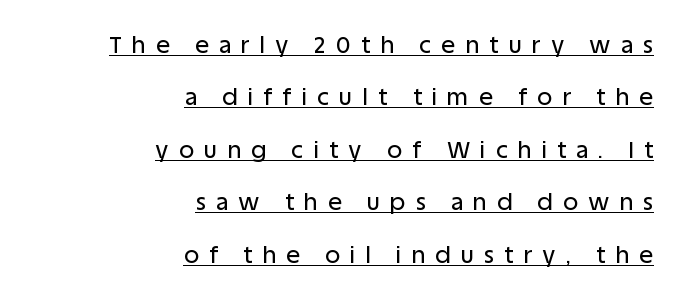
Q: Is the text italic (slanted)? A: No, it is upright.
Q: Is the text underlined? A: Yes.
Q: How is the paragraph aligned? A: Right-aligned.
Q: Is the spacing between letters normal or unusually wide? A: Unusually wide.
Q: Is the spacing between lines tight, normal or loose? A: Loose.
